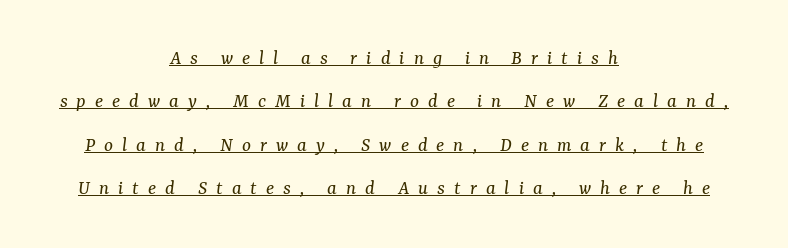
{"italic": "yes", "lean": "right", "slant_degrees": 7, "bold": "no", "underline": "yes", "align": "center", "line_spacing": "loose", "line_spacing_ratio": 2.06, "letter_spacing": "wide", "letter_spacing_em": 0.43, "glyph_px": 21}
